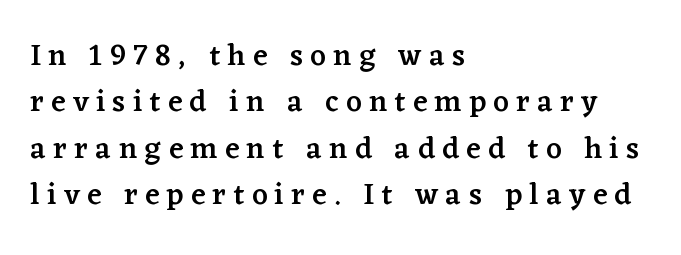
The image shows 30 px semibold serif type, upright; set left-aligned, normal line spacing (1.55x), unusually wide letter spacing (+0.25 em), not underlined; low stroke contrast and a medium x-height.
